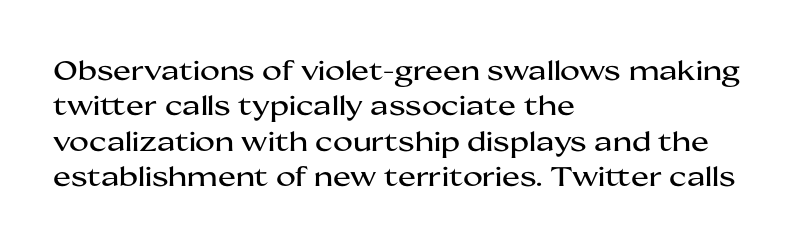
The image shows 27 px text type, upright; set left-aligned, normal line spacing (1.31x), normal letter spacing, not underlined.
